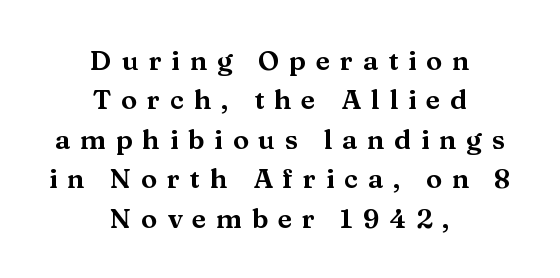
Q: Is the text italic (slanted)? A: No, it is upright.
Q: Is the text underlined? A: No.
Q: How is the paragraph aligned? A: Centered.
Q: Is the spacing between letters normal or unusually wide? A: Unusually wide.
Q: Is the spacing between lines tight, normal or loose? A: Normal.
